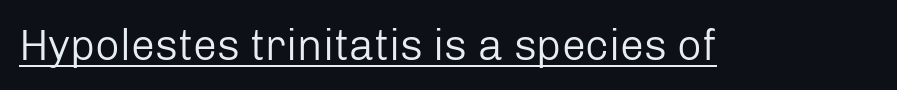
The image shows 43 px regular-weight sans-serif type, upright; set normal letter spacing, underlined; low stroke contrast and a medium x-height.
